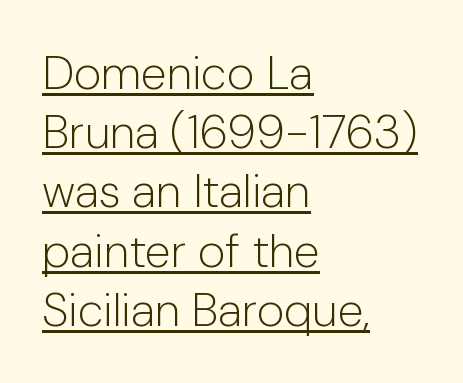
Q: Is the text bold? A: No.
Q: Is the text italic (slanted)? A: No, it is upright.
Q: Is the typeface a serif or a sans-serif typeface? A: Sans-serif.
Q: Is the text underlined? A: Yes.
Q: How is the paragraph aligned? A: Left-aligned.
Q: Is the spacing between letters normal or unusually wide? A: Normal.
Q: Is the spacing between lines tight, normal or loose? A: Normal.
Q: Width (condensed, normal, or wide)? A: Normal.
Q: Stroke contrast? A: Low.
Q: x-height? A: Medium.
Q: Monospaced? A: No.
